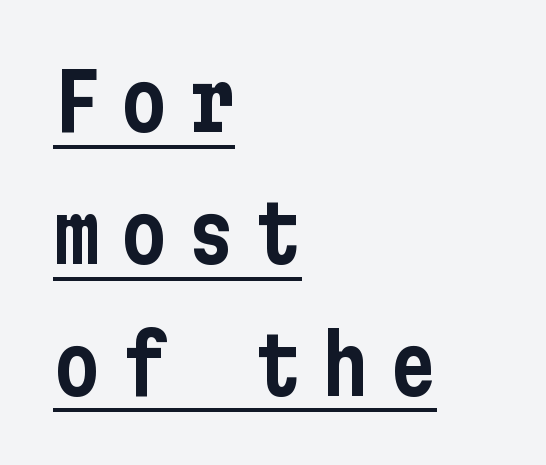
{"serif": "no", "italic": "no", "width": "condensed", "stroke_contrast": "low", "x_height": "medium", "underline": "yes", "align": "left", "line_spacing": "normal", "line_spacing_ratio": 1.67, "letter_spacing": "wide", "letter_spacing_em": 0.25, "glyph_px": 79}
